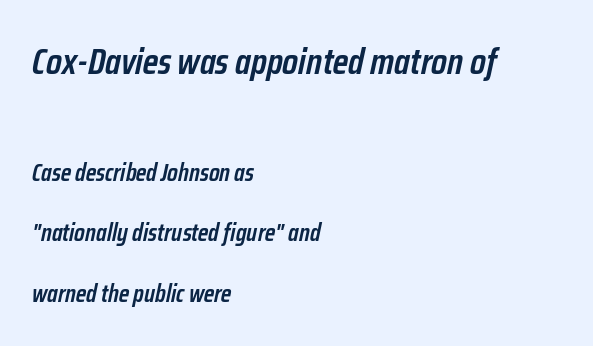
{"italic": "yes", "lean": "right", "slant_degrees": 12, "bold": "semi", "weight": "semibold", "width": "condensed", "stroke_contrast": "low", "x_height": "medium", "monospaced": "no", "underline": "no", "align": "left", "line_spacing": "loose", "line_spacing_ratio": 2.43, "letter_spacing": "normal", "letter_spacing_em": 0.0, "larger_block": "first", "size_ratio": 1.48, "glyph_px": 37}
